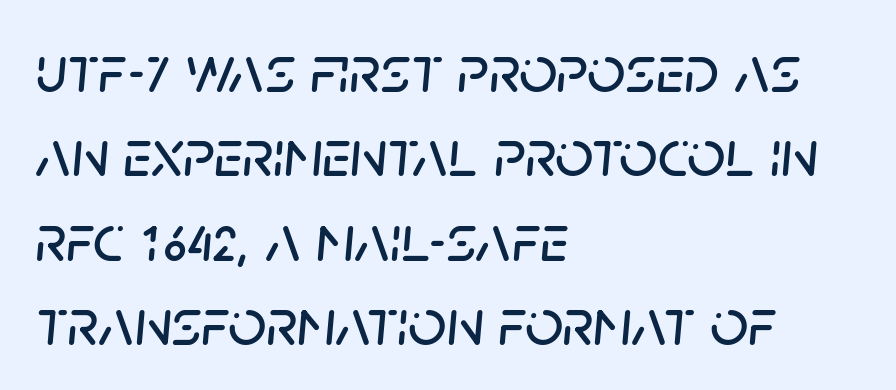
The baseline area is clear. Baseline-to-baseline distance is the conventional proportion of letter height. The face used here is rendered with its standard letterfit. The paragraph shown leans on its left margin. If you drew a line through each stem, it would be angled. Character widths vary here, with narrow letters taking less room than wide ones.
